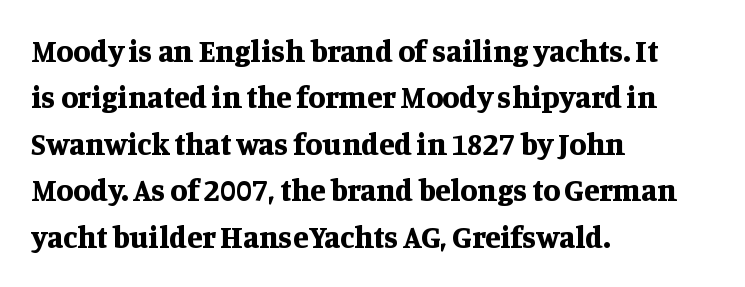
Q: Is the text bold? A: Yes.
Q: Is the text italic (slanted)? A: No, it is upright.
Q: Is the typeface a serif or a sans-serif typeface? A: Serif.
Q: Is the text underlined? A: No.
Q: How is the paragraph aligned? A: Left-aligned.
Q: Is the spacing between letters normal or unusually wide? A: Normal.
Q: Is the spacing between lines tight, normal or loose? A: Normal.
Q: Width (condensed, normal, or wide)? A: Normal.
Q: Stroke contrast? A: Medium.
Q: x-height? A: Large.
Q: Monospaced? A: No.
